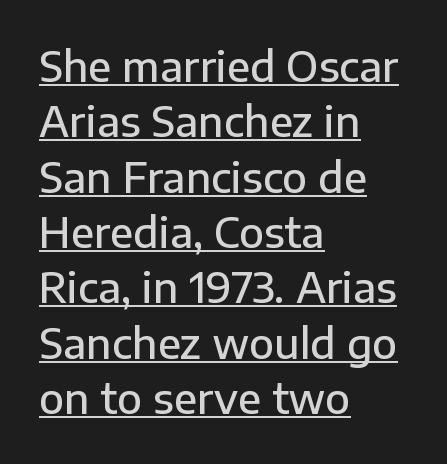
{"serif": "no", "italic": "no", "bold": "semi", "weight": "semibold", "width": "normal", "stroke_contrast": "low", "x_height": "medium", "monospaced": "no", "underline": "yes", "align": "left", "line_spacing": "normal", "line_spacing_ratio": 1.35, "letter_spacing": "normal", "letter_spacing_em": 0.0, "glyph_px": 41}
